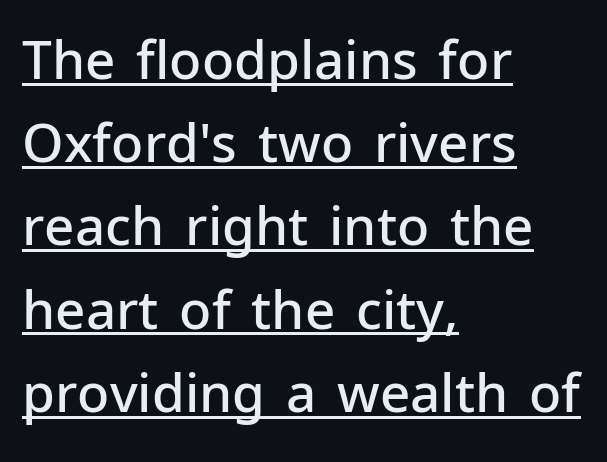
{"serif": "no", "italic": "no", "bold": "semi", "weight": "semibold", "width": "normal", "stroke_contrast": "low", "x_height": "medium", "monospaced": "no", "underline": "yes", "align": "left", "line_spacing": "normal", "line_spacing_ratio": 1.57, "letter_spacing": "normal", "letter_spacing_em": 0.0, "glyph_px": 53}
